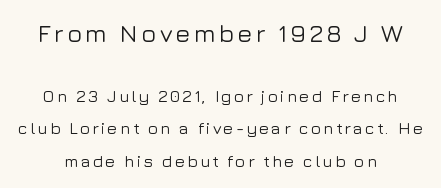
The composition opens big and finishes small. Just letters on the line, the space beneath them empty. The passage shown stacks its lines with a broad gap. Ascenders rise straight up at ninety degrees.
